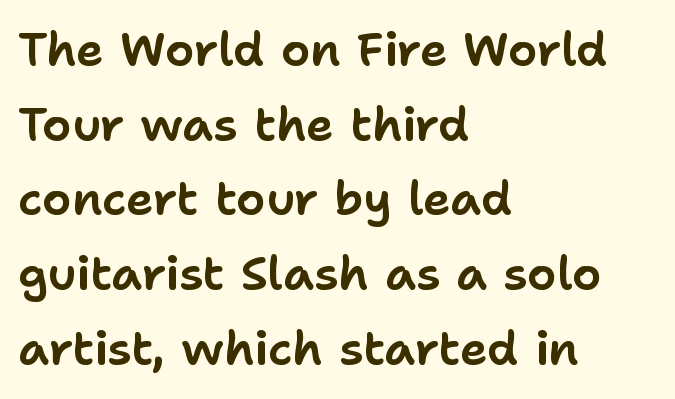
{"serif": "no", "italic": "no", "width": "normal", "stroke_contrast": "low", "x_height": "medium", "monospaced": "no", "underline": "no", "align": "left", "line_spacing": "normal", "line_spacing_ratio": 1.59, "letter_spacing": "normal", "letter_spacing_em": 0.0, "glyph_px": 47}
